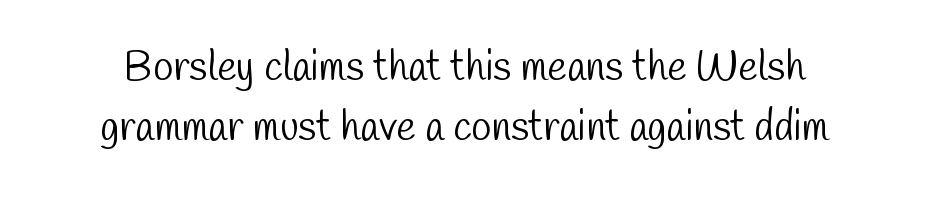
{"serif": "no", "bold": "no", "weight": "light", "width": "condensed", "stroke_contrast": "low", "x_height": "medium", "monospaced": "no", "underline": "no", "line_spacing": "normal", "line_spacing_ratio": 1.46, "letter_spacing": "normal", "letter_spacing_em": 0.0, "glyph_px": 41}
